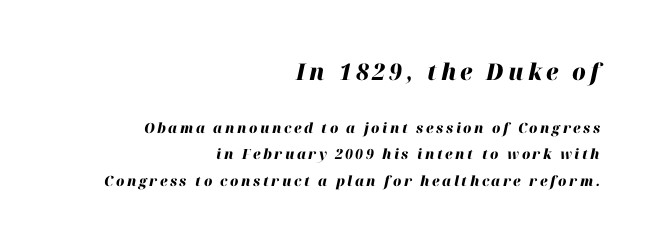
{"italic": "yes", "lean": "right", "slant_degrees": 12, "bold": "yes", "underline": "no", "align": "right", "line_spacing": "loose", "line_spacing_ratio": 1.92, "larger_block": "first", "size_ratio": 1.64, "glyph_px": 23}
